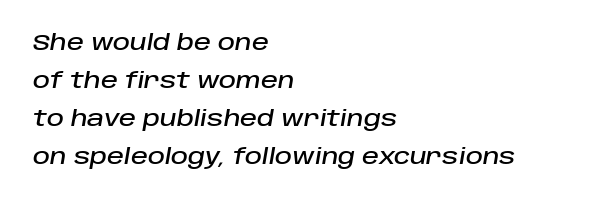
{"italic": "yes", "lean": "right", "slant_degrees": 10, "underline": "no", "align": "left", "line_spacing_ratio": 1.81, "letter_spacing": "normal", "letter_spacing_em": 0.0, "glyph_px": 21}
